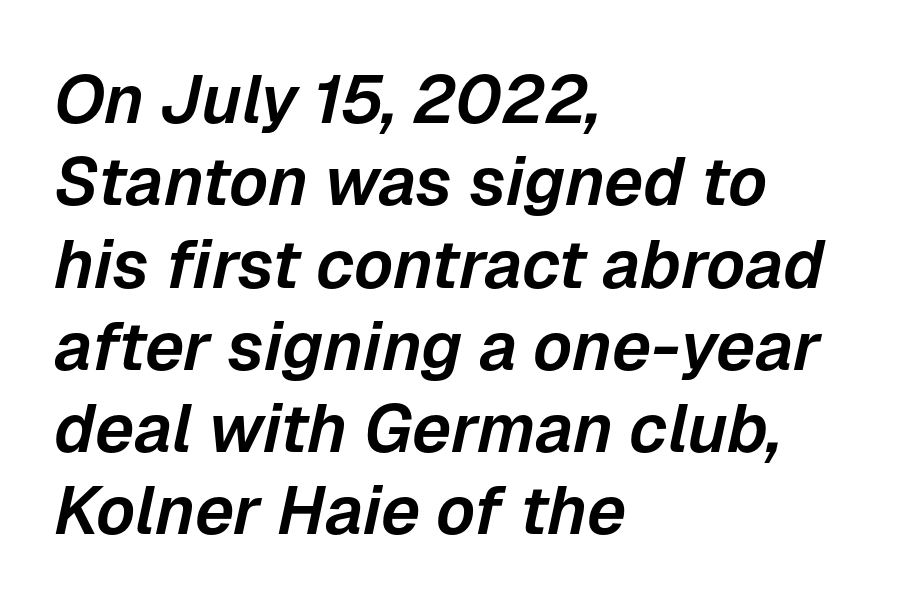
Q: Is the text italic (slanted)? A: Yes, it leans right by about 12 degrees.
Q: Is the text underlined? A: No.
Q: How is the paragraph aligned? A: Left-aligned.
Q: Is the spacing between letters normal or unusually wide? A: Normal.
Q: Width (condensed, normal, or wide)? A: Normal.
Q: Stroke contrast? A: Low.
Q: x-height? A: Medium.
Q: Monospaced? A: No.
